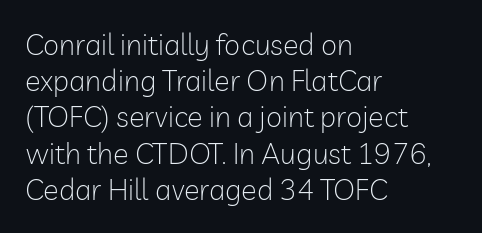
{"serif": "no", "italic": "no", "bold": "no", "weight": "light", "width": "normal", "stroke_contrast": "low", "x_height": "medium", "monospaced": "no", "underline": "no", "align": "left", "line_spacing": "normal", "line_spacing_ratio": 1.25, "letter_spacing": "normal", "letter_spacing_em": 0.0, "glyph_px": 29}
